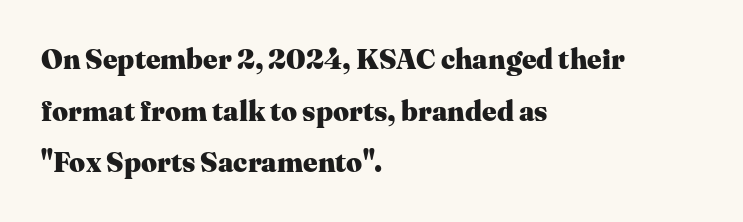
Stroke thickness is high; the sample reads as a true bold. These lines are composed in type with serifs. Alignment: flush left. Tracking here is standard; glyphs follow each other at the usual distance.
